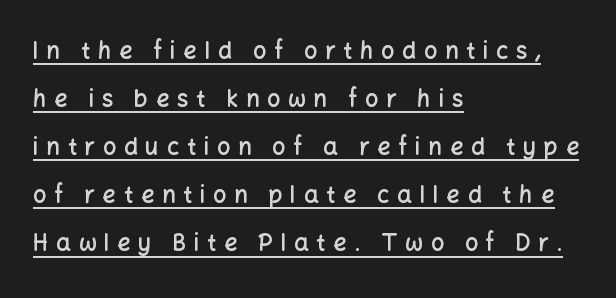
Q: Is the text bold? A: Semi-bold.
Q: Is the text italic (slanted)? A: No, it is upright.
Q: Is the text underlined? A: Yes.
Q: How is the paragraph aligned? A: Left-aligned.
Q: Is the spacing between letters normal or unusually wide? A: Unusually wide.
Q: Is the spacing between lines tight, normal or loose? A: Loose.
